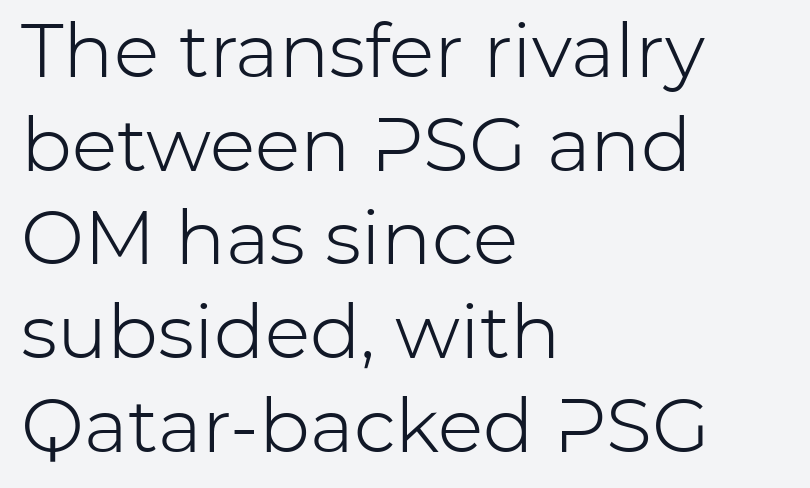
{"serif": "no", "italic": "no", "bold": "no", "weight": "light", "width": "normal", "stroke_contrast": "low", "x_height": "medium", "monospaced": "no", "underline": "no", "align": "left", "line_spacing": "normal", "line_spacing_ratio": 1.25, "letter_spacing": "normal", "letter_spacing_em": 0.0, "glyph_px": 75}
